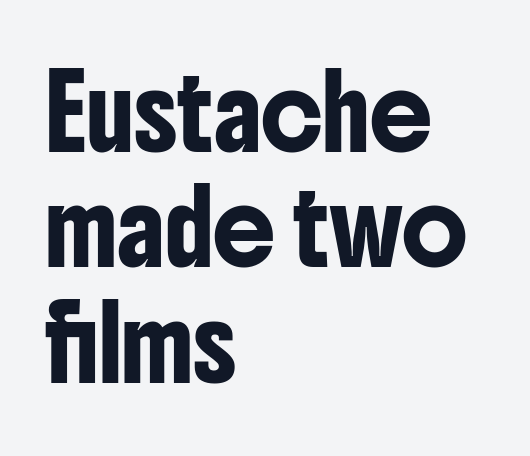
The image shows 70 px condensed sans-serif type, upright; set left-aligned, normal line spacing (1.65x), normal letter spacing, not underlined; low stroke contrast and a medium x-height.
